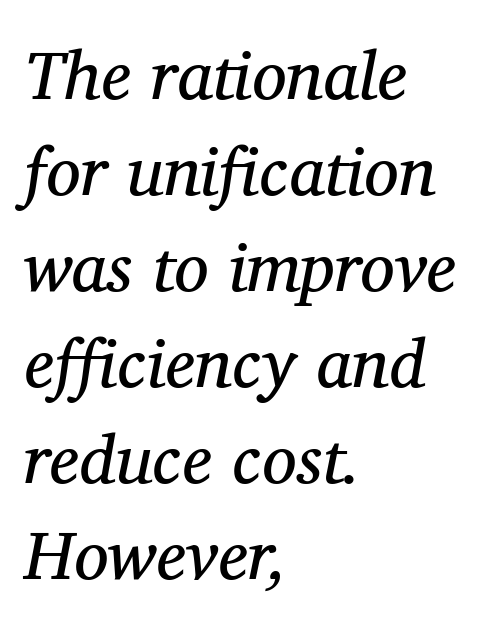
{"serif": "yes", "italic": "yes", "lean": "right", "slant_degrees": 11, "bold": "no", "weight": "regular", "width": "normal", "stroke_contrast": "medium", "x_height": "medium", "monospaced": "no", "underline": "no", "align": "left", "line_spacing": "normal", "line_spacing_ratio": 1.39, "letter_spacing": "normal", "letter_spacing_em": 0.0, "glyph_px": 69}
